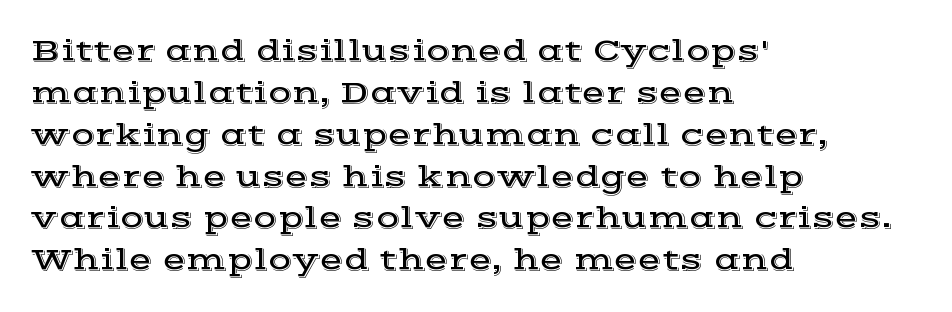
Q: Is the text italic (slanted)? A: No, it is upright.
Q: Is the typeface a serif or a sans-serif typeface? A: Serif.
Q: Is the text underlined? A: No.
Q: How is the paragraph aligned? A: Left-aligned.
Q: Is the spacing between letters normal or unusually wide? A: Normal.
Q: Is the spacing between lines tight, normal or loose? A: Normal.
Q: Width (condensed, normal, or wide)? A: Wide.
Q: x-height? A: Medium.
Q: Monospaced? A: No.
